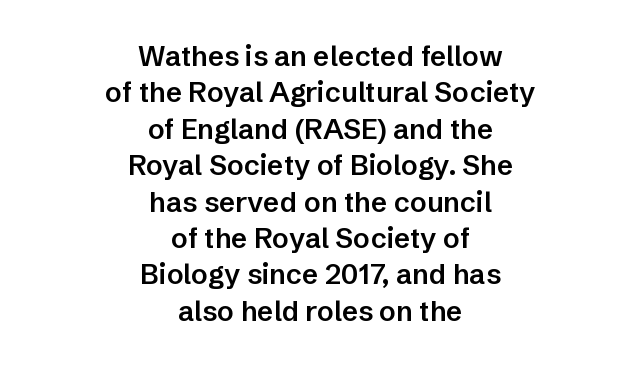
Q: Is the text bold? A: Semi-bold.
Q: Is the text italic (slanted)? A: No, it is upright.
Q: Is the typeface a serif or a sans-serif typeface? A: Sans-serif.
Q: Is the text underlined? A: No.
Q: How is the paragraph aligned? A: Centered.
Q: Is the spacing between letters normal or unusually wide? A: Normal.
Q: Is the spacing between lines tight, normal or loose? A: Normal.
Q: Width (condensed, normal, or wide)? A: Normal.
Q: Stroke contrast? A: Low.
Q: x-height? A: Medium.
Q: Monospaced? A: No.
